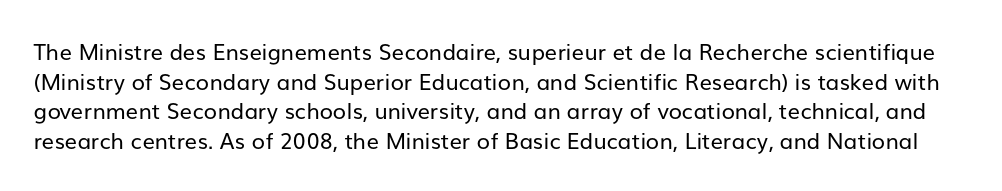
Q: Is the text bold? A: No.
Q: Is the text italic (slanted)? A: No, it is upright.
Q: Is the text underlined? A: No.
Q: Is the spacing between letters normal or unusually wide? A: Normal.
Q: Is the spacing between lines tight, normal or loose? A: Normal.
